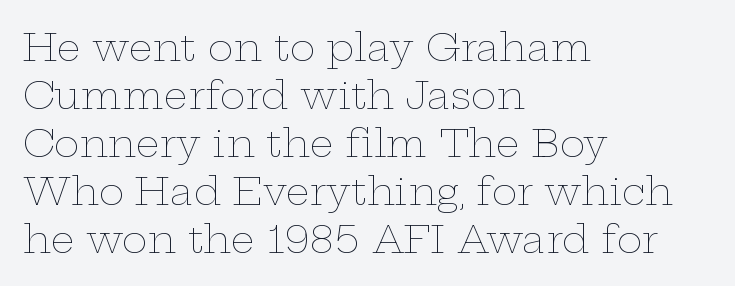
The image shows 38 px thin, wide type, upright; set left-aligned, normal line spacing (1.26x), normal letter spacing, not underlined; low stroke contrast and a medium x-height.
